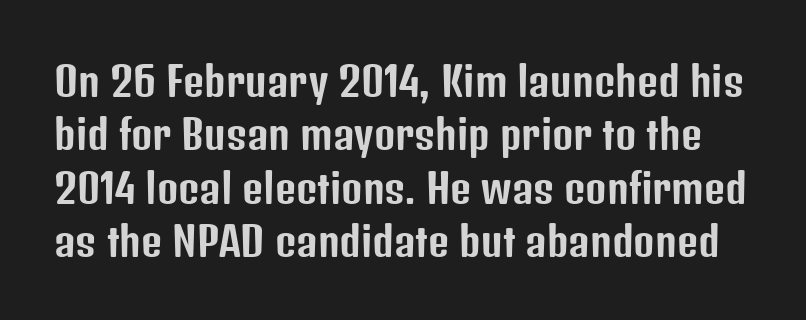
The image shows 41 px condensed sans-serif type, upright; set normal line spacing (1.3x), normal letter spacing, not underlined; low stroke contrast and a medium x-height.
